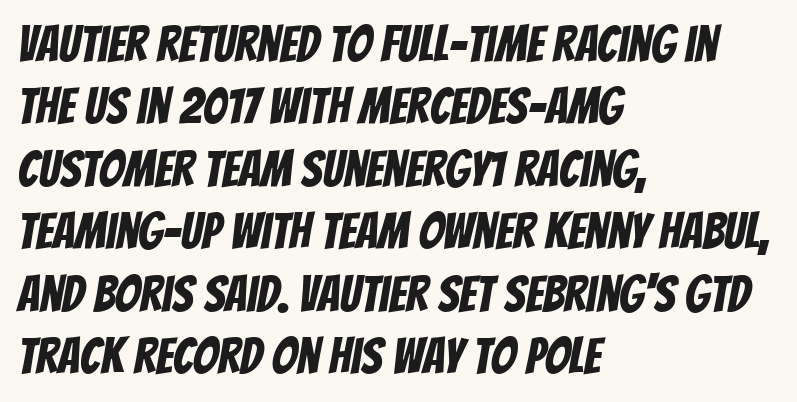
Q: Is the typeface a serif or a sans-serif typeface? A: Sans-serif.
Q: Is the text underlined? A: No.
Q: How is the paragraph aligned? A: Left-aligned.
Q: Is the spacing between letters normal or unusually wide? A: Normal.
Q: Is the spacing between lines tight, normal or loose? A: Normal.
Q: Width (condensed, normal, or wide)? A: Condensed.
Q: Stroke contrast? A: Low.
Q: x-height? A: Large.
Q: Monospaced? A: No.
